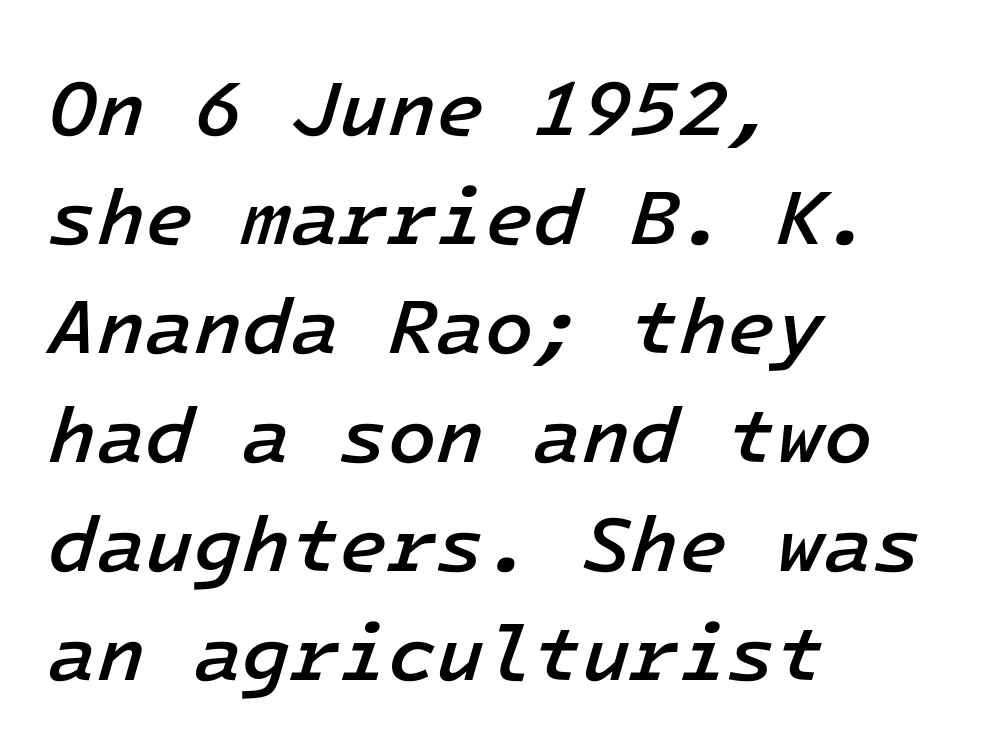
The image shows 79 px semibold type, italic (leaning right), monospaced; set left-aligned, normal line spacing (1.38x), normal letter spacing, not underlined; low stroke contrast and a medium x-height.
